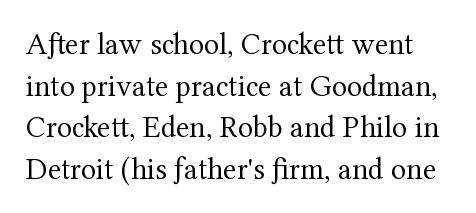
{"serif": "yes", "italic": "no", "bold": "no", "weight": "regular", "width": "normal", "stroke_contrast": "medium", "x_height": "medium", "monospaced": "no", "underline": "no", "line_spacing": "normal", "line_spacing_ratio": 1.34, "letter_spacing": "normal", "letter_spacing_em": 0.0, "glyph_px": 31}
